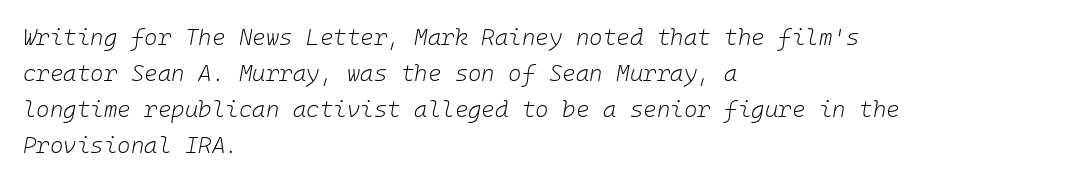
Q: Is the text bold? A: No.
Q: Is the text italic (slanted)? A: Yes, it leans right by about 10 degrees.
Q: Is the text underlined? A: No.
Q: How is the paragraph aligned? A: Left-aligned.
Q: Is the spacing between letters normal or unusually wide? A: Normal.
Q: Is the spacing between lines tight, normal or loose? A: Normal.
